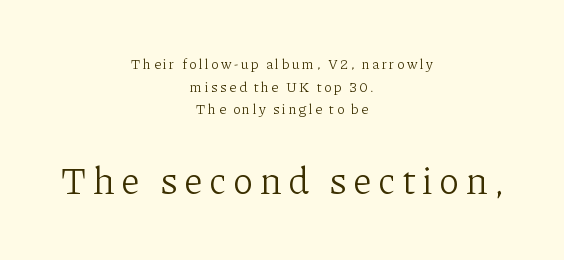
{"serif": "yes", "italic": "no", "bold": "no", "weight": "light", "width": "normal", "stroke_contrast": "low", "x_height": "medium", "monospaced": "no", "underline": "no", "align": "center", "line_spacing": "normal", "line_spacing_ratio": 1.62, "larger_block": "second", "size_ratio": 2.71, "glyph_px": 38}
